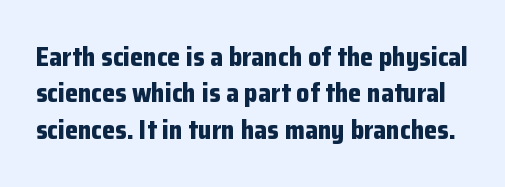
The image shows 26 px bold type, upright; set normal line spacing (1.4x), normal letter spacing, not underlined.
